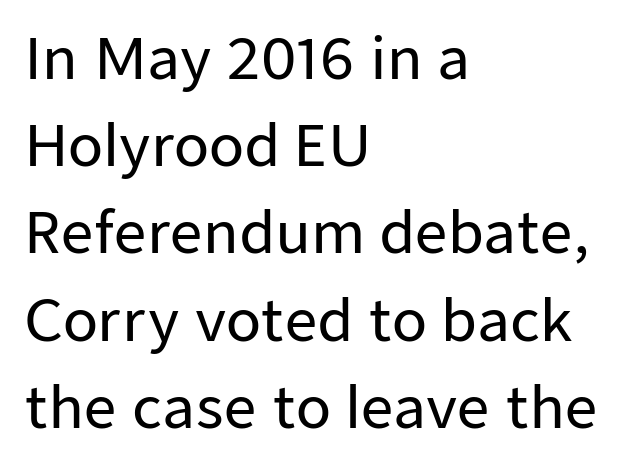
The font family rendered here belongs to the sans-serif group. Short note: letters normally spaced. The zone under the glyphs is completely vacant. Vertical spacing — default. The typesetter chose a ragged-right arrangement here.
